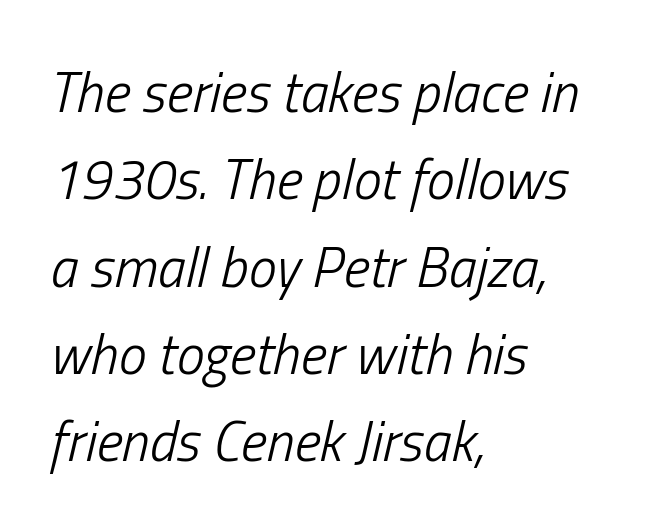
Where is the straight margin? On the left. How are the letters spaced? Ordinarily, with no added tracking. Any mark beneath the type? The region is blank. Compared with typical paragraphs, the rows here are spaced about the same. Varying glyph widths throughout — classic text-font behaviour.
